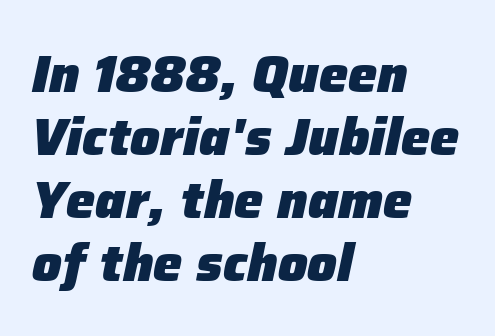
{"italic": "yes", "lean": "right", "slant_degrees": 12, "bold": "yes", "weight": "heavy", "width": "normal", "stroke_contrast": "low", "x_height": "medium", "monospaced": "no", "underline": "no", "align": "left", "line_spacing_ratio": 1.21, "letter_spacing": "normal", "letter_spacing_em": 0.0, "glyph_px": 52}
